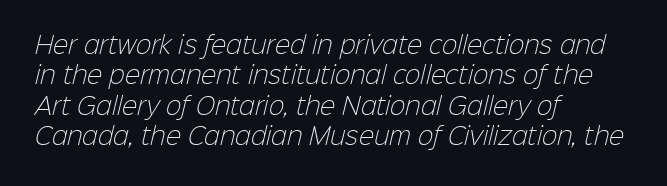
The image shows 23 px text type; set left-aligned, normal line spacing (1.32x), normal letter spacing, not underlined.
